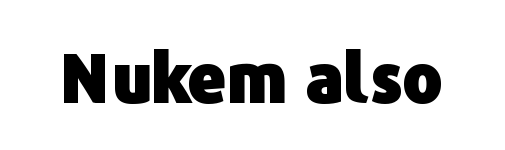
The image shows 67 px heavy sans-serif type, upright; set normal letter spacing, not underlined; low stroke contrast and a medium x-height.
